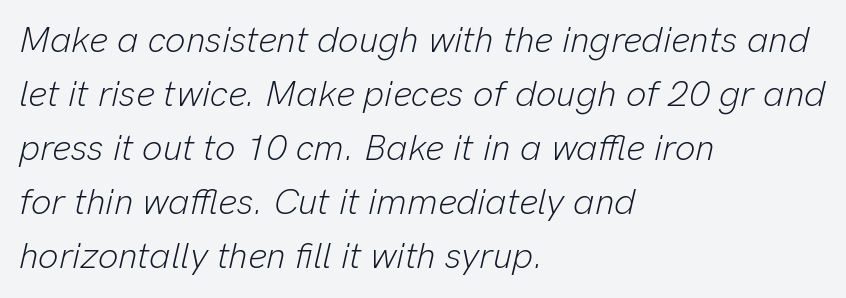
{"italic": "yes", "lean": "right", "slant_degrees": 13, "bold": "no", "weight": "light", "width": "normal", "stroke_contrast": "low", "x_height": "medium", "monospaced": "no", "underline": "no", "align": "left", "line_spacing": "normal", "line_spacing_ratio": 1.5, "letter_spacing": "normal", "letter_spacing_em": 0.0, "glyph_px": 36}
